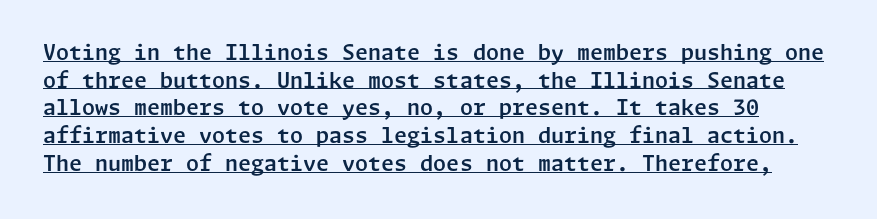
A typesetter would mark this as roman, not italic. Successive baselines arrive at the customary interval. The gaps between neighbouring characters are ordinary and unremarkable. Glance below the letters and you will spot a drawn line.
